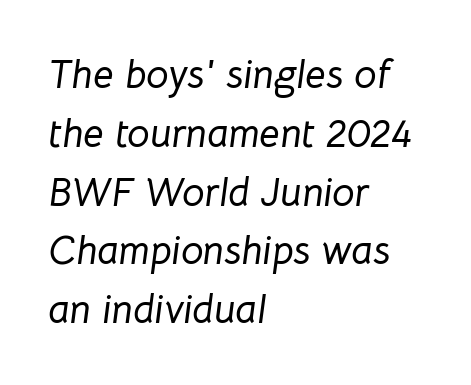
Here the designer chose a conventional face with non-uniform glyph widths. Rows of type keep a routine distance in the vertical direction. The rendering applies a slant to the glyphs. This rendering leaves character spacing at its baseline value. The lines in this sample share a left origin and differ only in where they stop.
